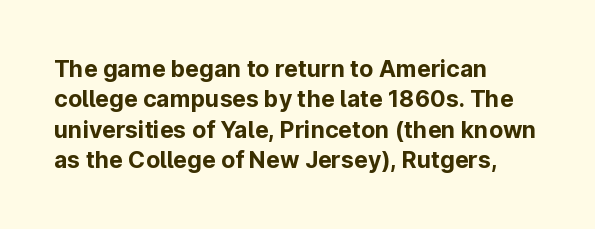
The image shows 23 px bold type, upright; set left-aligned, normal line spacing (1.32x), normal letter spacing, not underlined.
